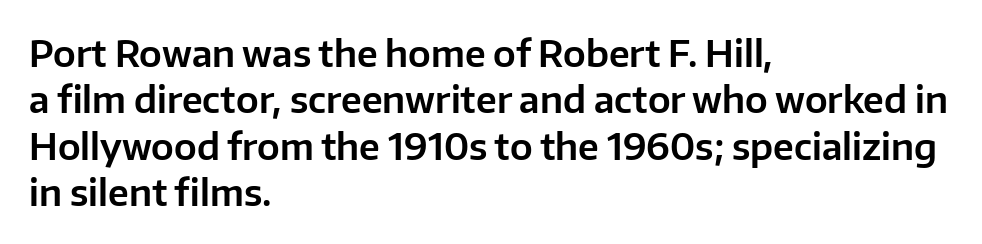
Notice how descenders clear the ascenders below comfortably — that's standard leading. The passage is arranged the way most books set body copy — flush left. Do the letters lean? They stand straight. Observe the ordinary spacing: letters are neighbours, not strangers.
